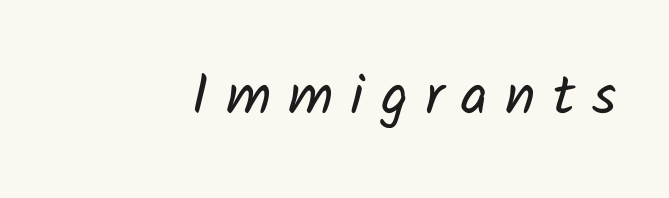
Q: Is the text bold? A: No.
Q: Is the typeface a serif or a sans-serif typeface? A: Sans-serif.
Q: Is the text underlined? A: No.
Q: Is the spacing between letters normal or unusually wide? A: Unusually wide.
Q: Width (condensed, normal, or wide)? A: Normal.
Q: Stroke contrast? A: Low.
Q: x-height? A: Medium.
Q: Monospaced? A: No.
